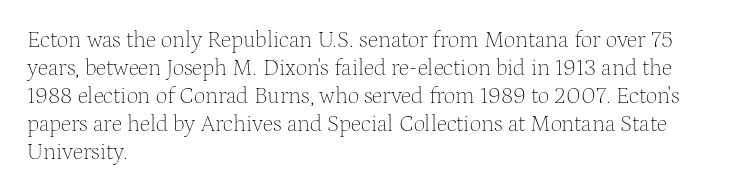
The image shows 23 px text type, upright; set left-aligned, line spacing 1.22x, normal letter spacing, not underlined.
